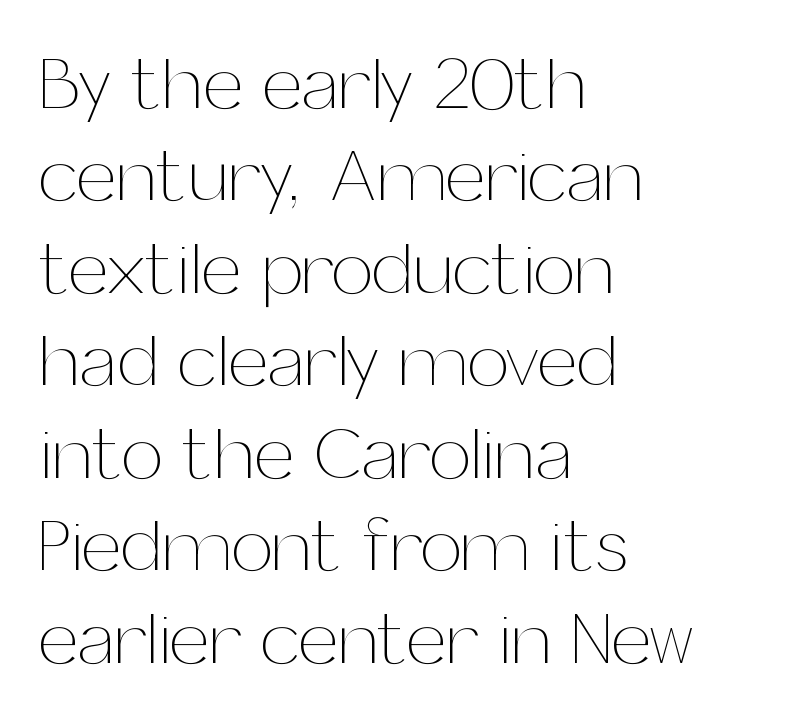
{"italic": "no", "bold": "no", "weight": "thin", "width": "normal", "stroke_contrast": "medium", "x_height": "medium", "monospaced": "no", "underline": "no", "align": "left", "line_spacing": "normal", "line_spacing_ratio": 1.25, "letter_spacing": "normal", "letter_spacing_em": 0.0, "glyph_px": 74}
